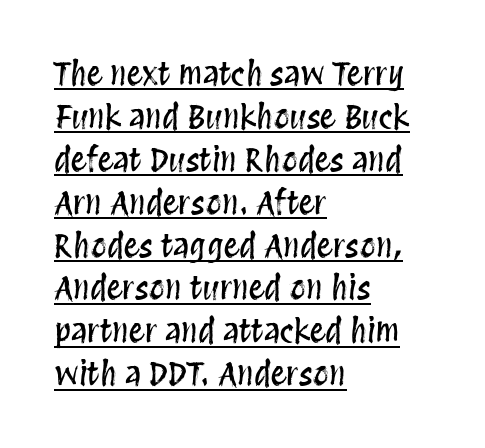
The image shows 32 px condensed type, upright; set left-aligned, normal line spacing (1.34x), normal letter spacing, underlined; medium stroke contrast and a large x-height.
